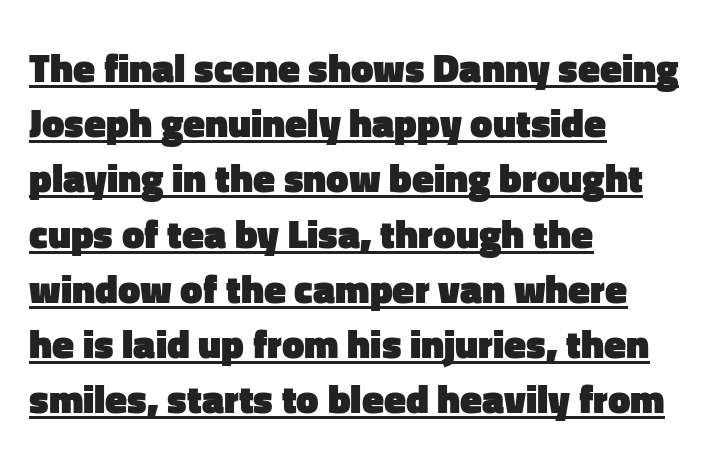
Q: Is the text bold? A: Yes.
Q: Is the text italic (slanted)? A: No, it is upright.
Q: Is the typeface a serif or a sans-serif typeface? A: Sans-serif.
Q: Is the text underlined? A: Yes.
Q: How is the paragraph aligned? A: Left-aligned.
Q: Is the spacing between letters normal or unusually wide? A: Normal.
Q: Is the spacing between lines tight, normal or loose? A: Normal.
Q: Width (condensed, normal, or wide)? A: Normal.
Q: Stroke contrast? A: Low.
Q: x-height? A: Medium.
Q: Monospaced? A: No.
